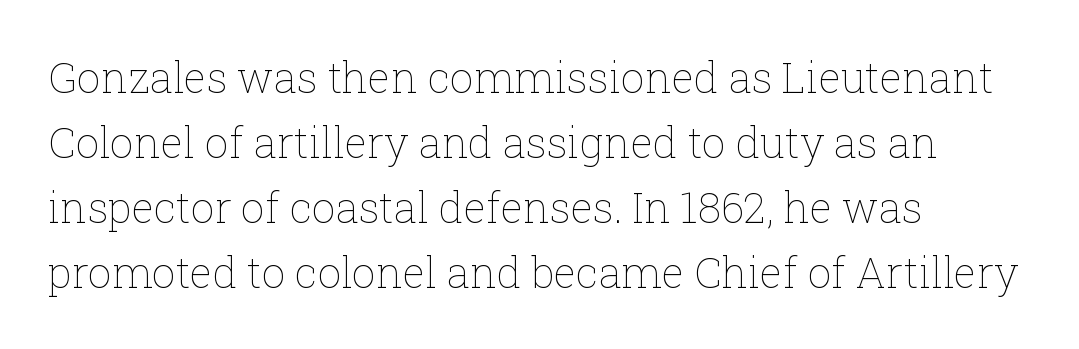
Note the varied advance widths — an 'i' is clearly narrower than an 'm'. The typesetting does not lean heavy: it is not bold. Horizontally, the lines are justified to the leading edge only. A roman cut, with each character standing at attention. Spacing between characters is what you'd get straight out of the box. Rule under the text: the space is simply empty.
